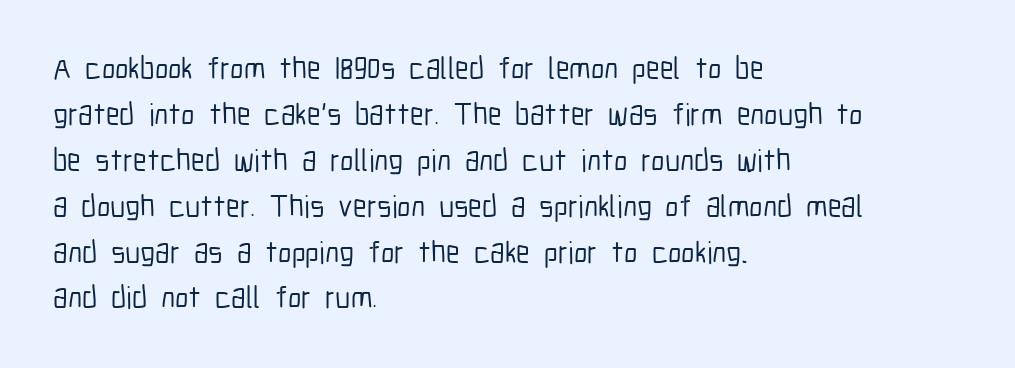
{"serif": "no", "italic": "no", "width": "condensed", "stroke_contrast": "low", "x_height": "medium", "monospaced": "no", "underline": "no", "align": "left", "line_spacing": "normal", "line_spacing_ratio": 1.48, "letter_spacing": "normal", "letter_spacing_em": 0.0, "glyph_px": 31}
